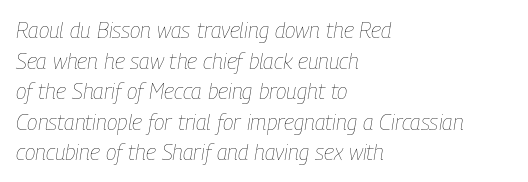
Q: Is the text bold? A: No.
Q: Is the text italic (slanted)? A: Yes, it leans right by about 9 degrees.
Q: Is the text underlined? A: No.
Q: How is the paragraph aligned? A: Left-aligned.
Q: Is the spacing between letters normal or unusually wide? A: Normal.
Q: Is the spacing between lines tight, normal or loose? A: Normal.
